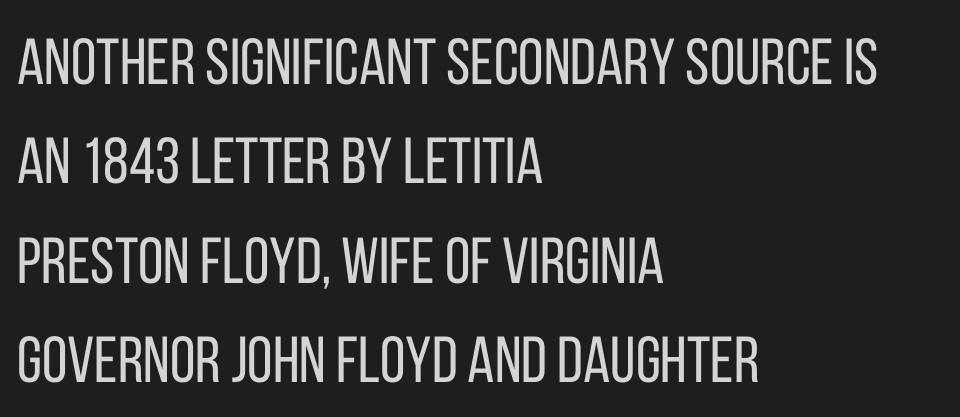
Short and long lines alike share a common starting point at left. Examine the stroke ends and you'll find no serifs. Words appear dense and cohesive because spacing is normal. Plain, unruled lines of type. Think of a printed novel: that variable character pitch is what you see here. The letters stand upright; this is a roman face.
